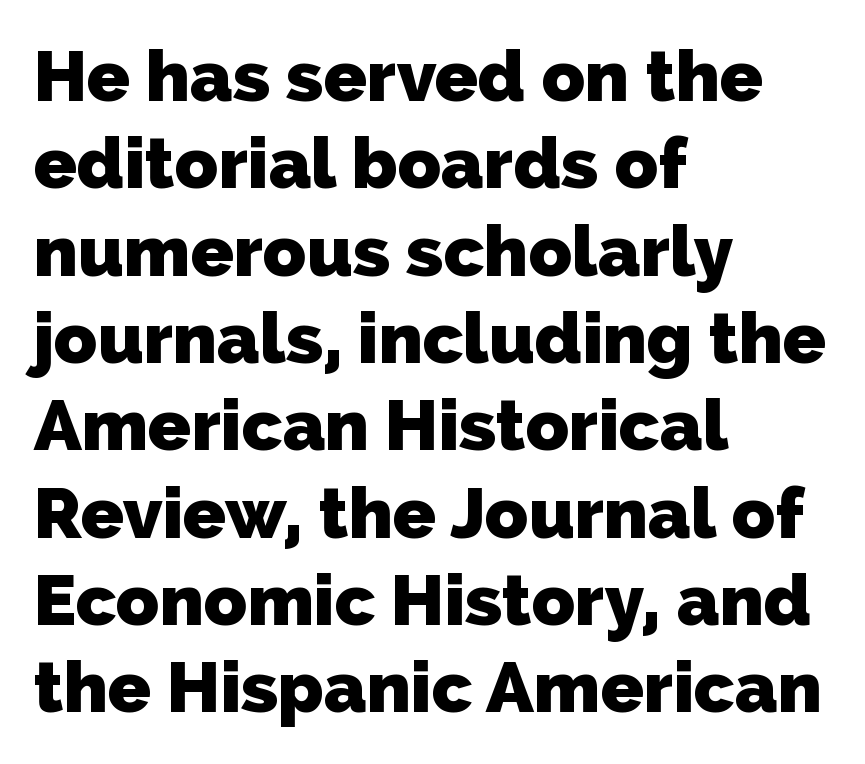
This is sans-serif lettering, the kind often seen on screens and signage. Which margin do the lines hug? The left one — the right edge is uneven. A full-strength bold gives these letters their thick strokes. This rendering leaves character spacing at its baseline value. Plain, unruled lines of type. You could not count columns in this text — the font is proportionally spaced.
